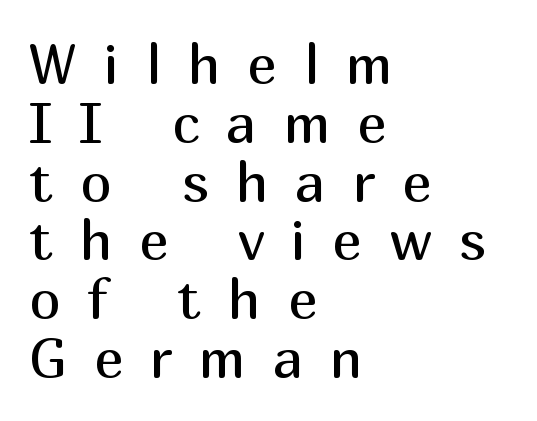
{"serif": "no", "italic": "no", "bold": "no", "weight": "regular", "width": "normal", "stroke_contrast": "medium", "x_height": "medium", "monospaced": "no", "underline": "no", "align": "left", "line_spacing": "tight", "line_spacing_ratio": 1.05, "letter_spacing": "wide", "letter_spacing_em": 0.48, "glyph_px": 56}
